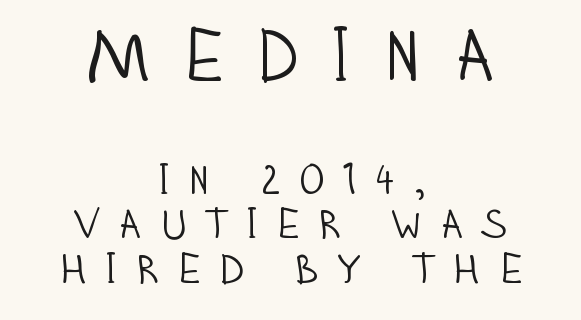
Regarding leading, the lines here are crowded together. These lines are composed in type without serifs. The rendering uses natural spacing where letterforms have individual widths. Only glyphs here, with clear space below each row.
